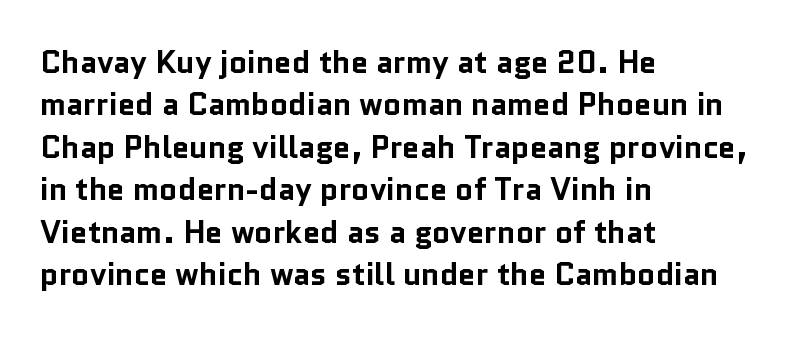
{"serif": "no", "italic": "no", "bold": "yes", "weight": "bold", "width": "normal", "stroke_contrast": "low", "x_height": "medium", "monospaced": "no", "underline": "no", "align": "left", "line_spacing": "normal", "line_spacing_ratio": 1.37, "letter_spacing": "normal", "letter_spacing_em": 0.0, "glyph_px": 31}
